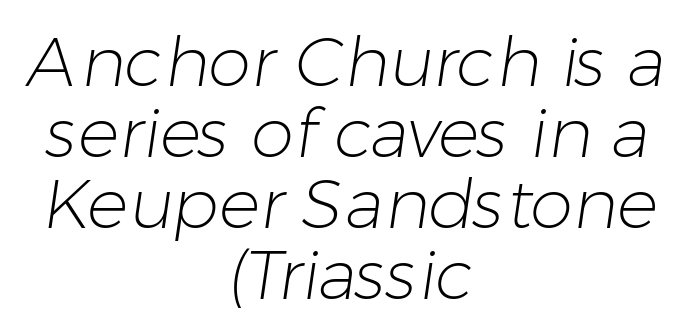
Q: Is the text bold? A: No.
Q: Is the typeface a serif or a sans-serif typeface? A: Sans-serif.
Q: Is the text underlined? A: No.
Q: How is the paragraph aligned? A: Centered.
Q: Is the spacing between letters normal or unusually wide? A: Normal.
Q: Is the spacing between lines tight, normal or loose? A: Tight.
Q: Width (condensed, normal, or wide)? A: Normal.
Q: Stroke contrast? A: Low.
Q: x-height? A: Medium.
Q: Monospaced? A: No.
